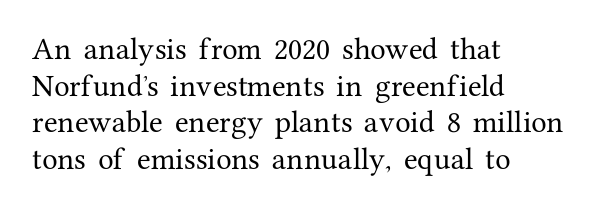
Q: Is the text italic (slanted)? A: No, it is upright.
Q: Is the text underlined? A: No.
Q: How is the paragraph aligned? A: Left-aligned.
Q: Is the spacing between letters normal or unusually wide? A: Normal.
Q: Is the spacing between lines tight, normal or loose? A: Normal.
